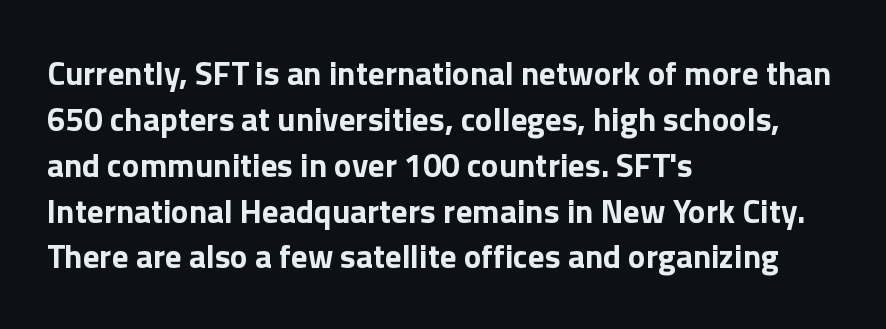
{"serif": "no", "italic": "no", "bold": "yes", "weight": "bold", "width": "normal", "stroke_contrast": "low", "x_height": "medium", "monospaced": "no", "underline": "no", "align": "left", "line_spacing": "normal", "line_spacing_ratio": 1.39, "letter_spacing": "normal", "letter_spacing_em": 0.0, "glyph_px": 33}
